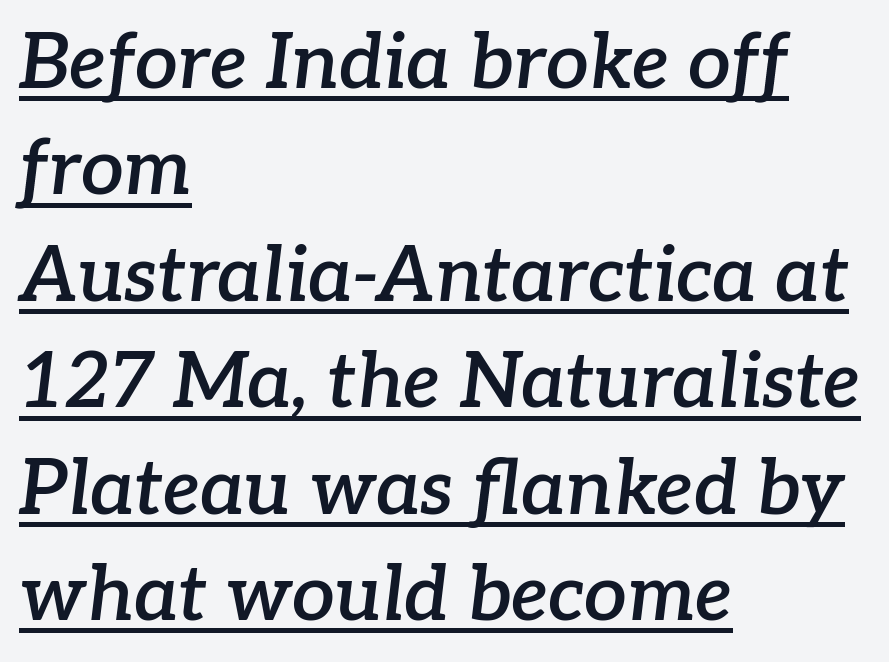
{"serif": "yes", "italic": "yes", "lean": "right", "slant_degrees": 7, "bold": "semi", "weight": "semibold", "width": "normal", "stroke_contrast": "low", "x_height": "medium", "monospaced": "no", "underline": "yes", "align": "left", "line_spacing": "normal", "line_spacing_ratio": 1.4, "letter_spacing": "normal", "letter_spacing_em": 0.0, "glyph_px": 76}
